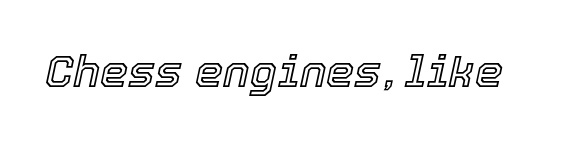
The image shows 45 px text type, italic (leaning right); set normal letter spacing, not underlined; a medium x-height.
